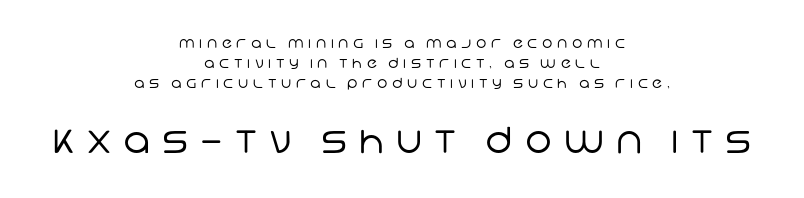
The face used here is proportionally spaced, like ordinary book or web type. Nope, no serifs anywhere on these letters. Stroke mass is kept to a normal reading level or below. Compare the two chunks: the lower has the greater cap height.
